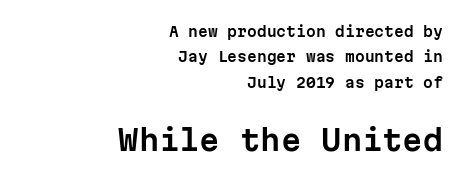
The image shows 29 px sans-serif type, upright, monospaced; set right-aligned, line spacing 1.81x, normal letter spacing, not underlined; the second (bottom) block is 2.07x larger; low stroke contrast and a medium x-height.
